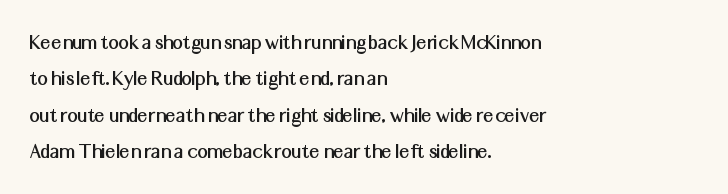
Style check: upright. Honestly, the letter spacing is just normal — you wouldn't notice it. Short and long lines alike share a common starting point at left. Any mark beneath the type? The region is blank. Interline gaps are of average width in this sample.
